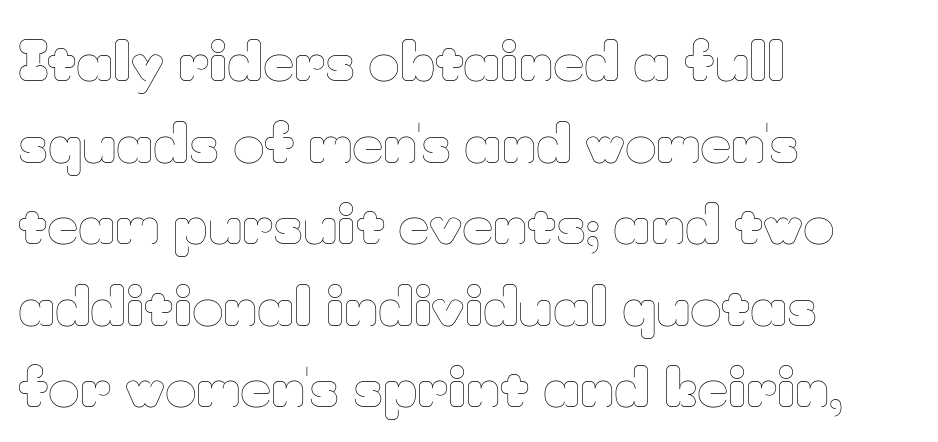
{"italic": "no", "bold": "no", "weight": "thin", "width": "normal", "stroke_contrast": "low", "x_height": "small", "monospaced": "no", "underline": "no", "align": "left", "line_spacing": "normal", "line_spacing_ratio": 1.51, "letter_spacing": "normal", "letter_spacing_em": 0.0, "glyph_px": 54}
